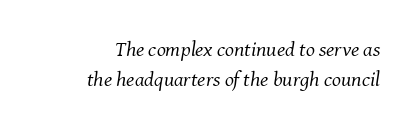
{"italic": "yes", "lean": "right", "slant_degrees": 8, "bold": "no", "underline": "no", "align": "right", "line_spacing": "normal", "line_spacing_ratio": 1.41, "letter_spacing": "normal", "letter_spacing_em": 0.0, "glyph_px": 21}
